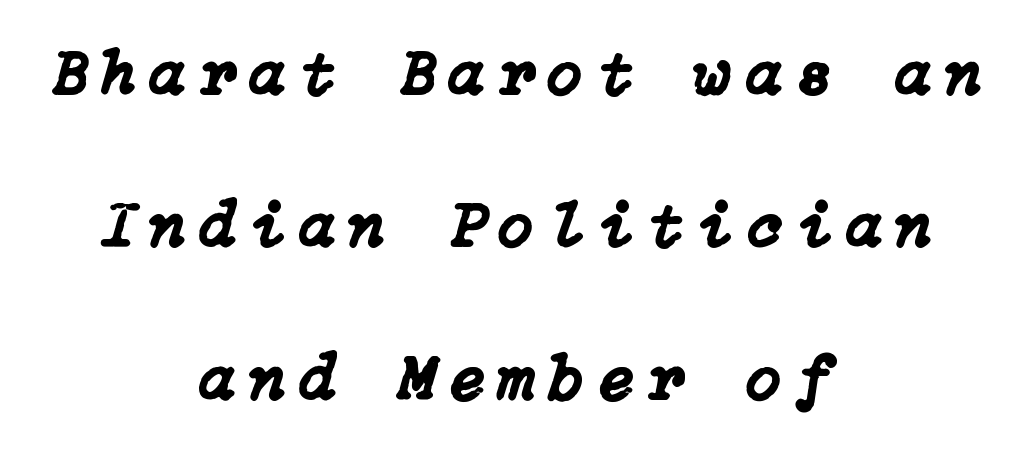
Q: Is the text italic (slanted)? A: Yes, it leans right by about 15 degrees.
Q: Is the text underlined? A: No.
Q: How is the paragraph aligned? A: Centered.
Q: Is the spacing between letters normal or unusually wide? A: Unusually wide.
Q: Is the spacing between lines tight, normal or loose? A: Loose.
Q: Width (condensed, normal, or wide)? A: Normal.
Q: Stroke contrast? A: Low.
Q: x-height? A: Medium.
